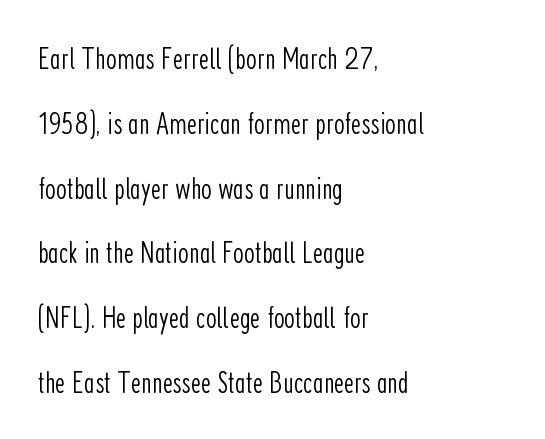
Descenders hang freely into open space. The rendering shows plain stroke endings on the letterforms — a sans-serif design. These lines are set flush left with a ragged right edge. Nobody touched the tracking dial on this one. The font's upright variant was chosen for this text.
